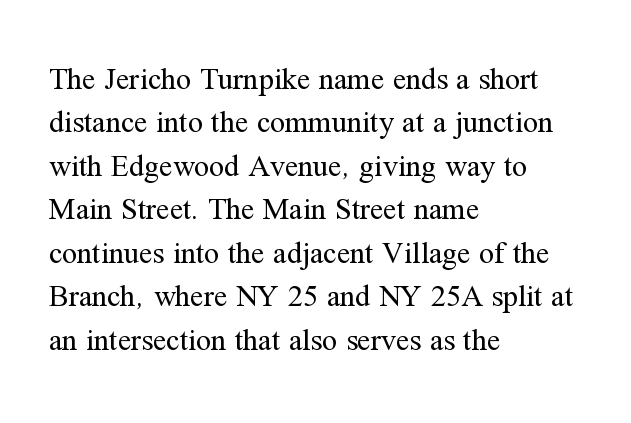
Q: Is the text bold? A: No.
Q: Is the text italic (slanted)? A: No, it is upright.
Q: Is the typeface a serif or a sans-serif typeface? A: Serif.
Q: Is the text underlined? A: No.
Q: How is the paragraph aligned? A: Left-aligned.
Q: Is the spacing between letters normal or unusually wide? A: Normal.
Q: Is the spacing between lines tight, normal or loose? A: Normal.
Q: Width (condensed, normal, or wide)? A: Normal.
Q: Stroke contrast? A: Medium.
Q: x-height? A: Medium.
Q: Monospaced? A: No.
